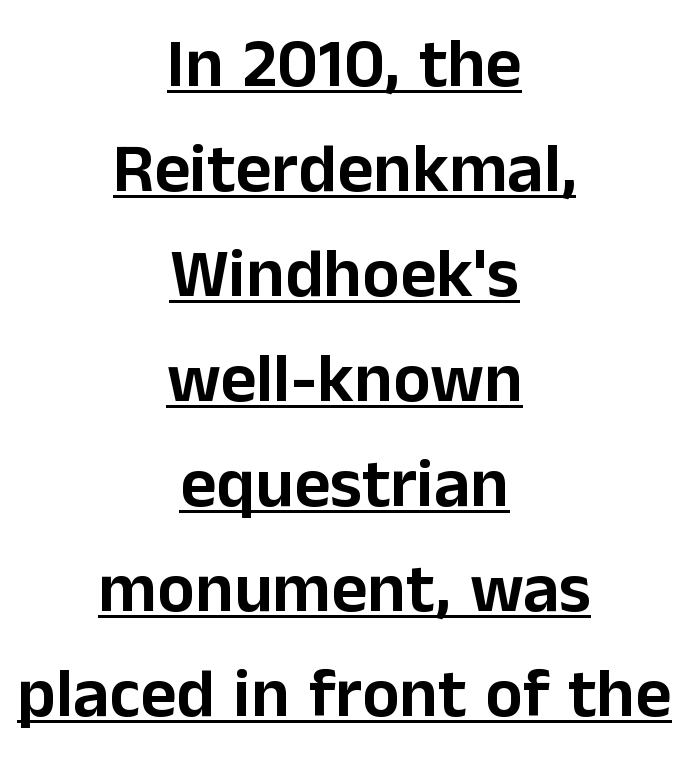
Q: Is the text italic (slanted)? A: No, it is upright.
Q: Is the typeface a serif or a sans-serif typeface? A: Sans-serif.
Q: Is the text underlined? A: Yes.
Q: How is the paragraph aligned? A: Centered.
Q: Is the spacing between letters normal or unusually wide? A: Normal.
Q: Is the spacing between lines tight, normal or loose? A: Normal.
Q: Width (condensed, normal, or wide)? A: Normal.
Q: Stroke contrast? A: Low.
Q: x-height? A: Medium.
Q: Monospaced? A: No.
